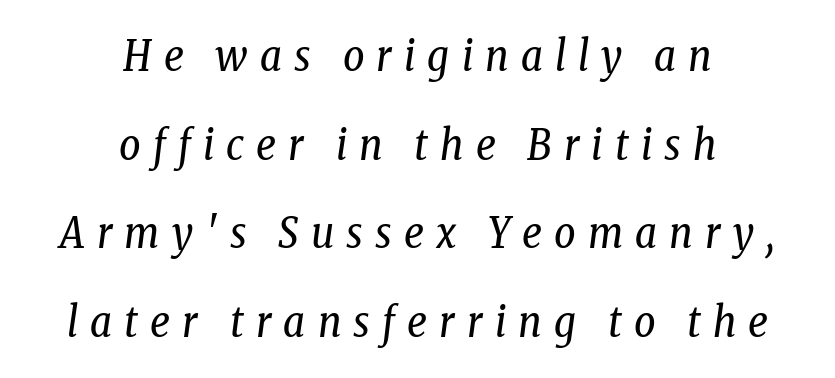
Q: Is the text bold? A: No.
Q: Is the text italic (slanted)? A: Yes, it leans right by about 8 degrees.
Q: Is the typeface a serif or a sans-serif typeface? A: Serif.
Q: Is the text underlined? A: No.
Q: How is the paragraph aligned? A: Centered.
Q: Is the spacing between letters normal or unusually wide? A: Unusually wide.
Q: Is the spacing between lines tight, normal or loose? A: Loose.
Q: Width (condensed, normal, or wide)? A: Condensed.
Q: Stroke contrast? A: Low.
Q: x-height? A: Medium.
Q: Monospaced? A: No.
